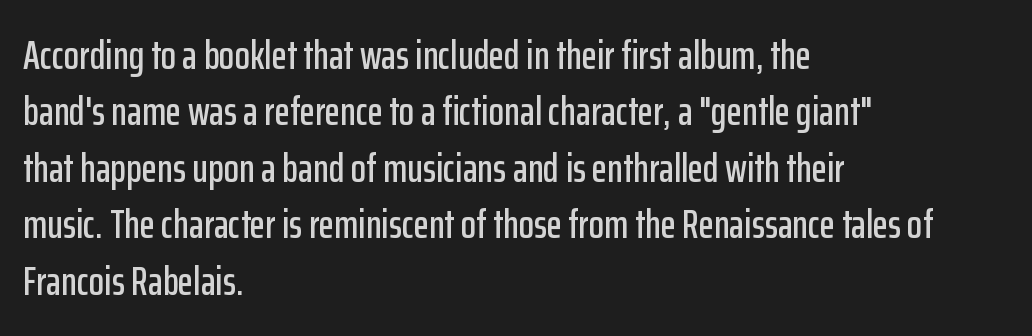
The image shows 40 px condensed sans-serif type, upright; set left-aligned, normal line spacing (1.41x), normal letter spacing, not underlined; low stroke contrast and a medium x-height.
